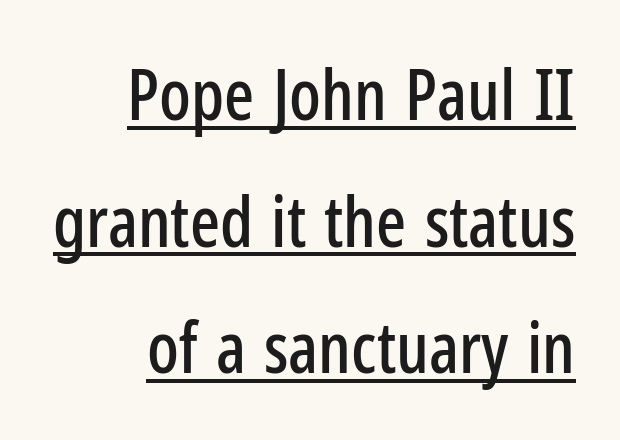
Underlined type. Tall strokes in this sample are plumb rather than angled. The tracking reads as untouched default to a designer's eye. The font family rendered here belongs to the sans-serif group.
